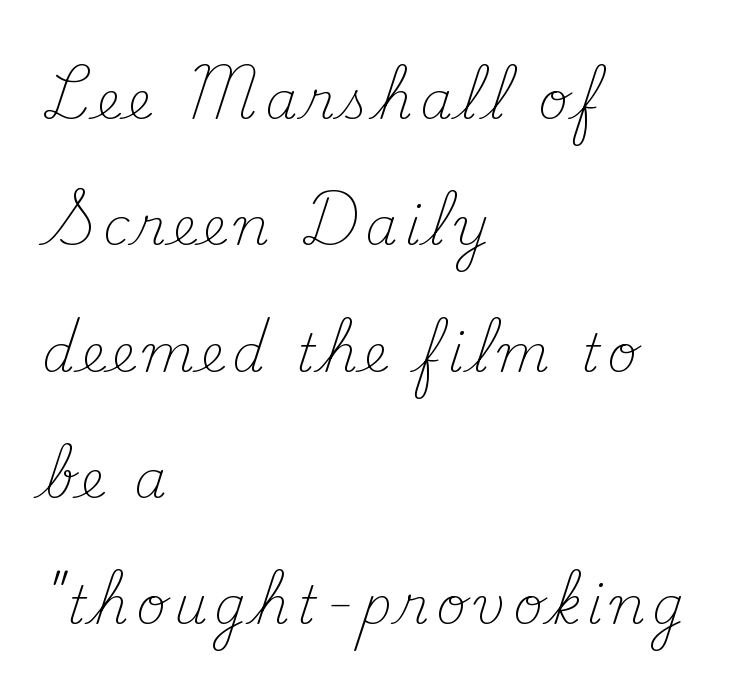
{"serif": "yes", "bold": "no", "weight": "light", "width": "normal", "stroke_contrast": "medium", "x_height": "small", "monospaced": "no", "underline": "no", "align": "left", "line_spacing": "loose", "line_spacing_ratio": 2.43, "glyph_px": 52}
